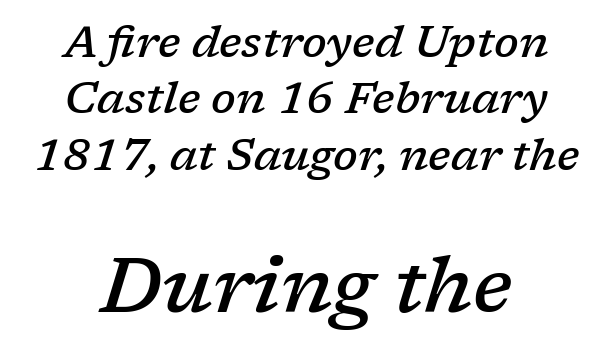
Q: Is the text bold? A: Semi-bold.
Q: Is the text italic (slanted)? A: Yes, it leans right by about 17 degrees.
Q: Is the typeface a serif or a sans-serif typeface? A: Serif.
Q: Is the text underlined? A: No.
Q: How is the paragraph aligned? A: Centered.
Q: Is the spacing between letters normal or unusually wide? A: Normal.
Q: Is the spacing between lines tight, normal or loose? A: Normal.
Q: Which block of text is set in a larger size, the first (top) or the second (bottom)? A: The second (bottom) one.
Q: Width (condensed, normal, or wide)? A: Normal.
Q: Stroke contrast? A: Low.
Q: x-height? A: Medium.
Q: Monospaced? A: No.
